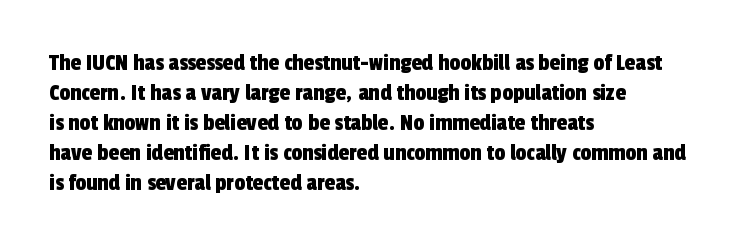
Regular leading. Leftover space on each line is placed entirely after the last word. The strip under each line holds only bare page. How are the letters spaced? Ordinarily, with no added tracking.
